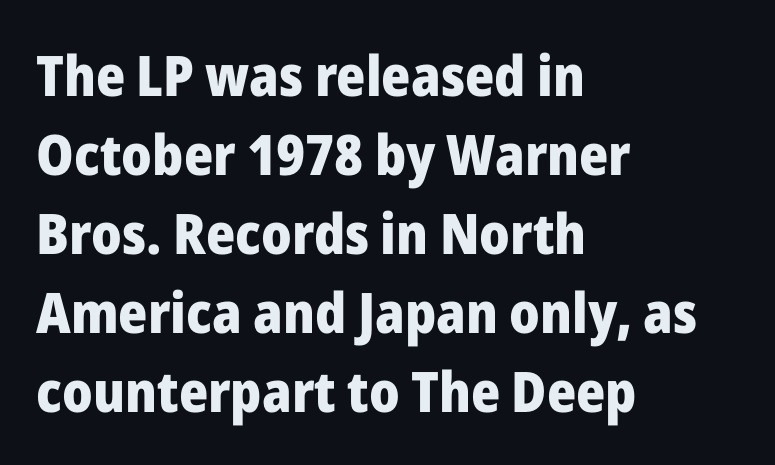
Q: Is the text bold? A: Yes.
Q: Is the text italic (slanted)? A: No, it is upright.
Q: Is the typeface a serif or a sans-serif typeface? A: Sans-serif.
Q: Is the text underlined? A: No.
Q: How is the paragraph aligned? A: Left-aligned.
Q: Is the spacing between letters normal or unusually wide? A: Normal.
Q: Is the spacing between lines tight, normal or loose? A: Normal.
Q: Width (condensed, normal, or wide)? A: Normal.
Q: Stroke contrast? A: Low.
Q: x-height? A: Medium.
Q: Monospaced? A: No.
